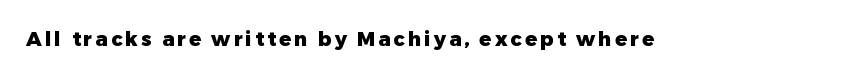
Q: Is the text bold? A: Yes.
Q: Is the text italic (slanted)? A: No, it is upright.
Q: Is the text underlined? A: No.
